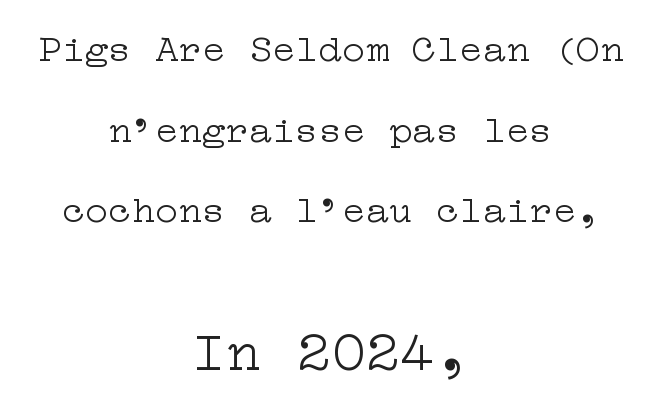
Q: Is the text bold? A: No.
Q: Is the text italic (slanted)? A: No, it is upright.
Q: Is the typeface a serif or a sans-serif typeface? A: Serif.
Q: Is the text underlined? A: No.
Q: How is the paragraph aligned? A: Centered.
Q: Is the spacing between letters normal or unusually wide? A: Normal.
Q: Is the spacing between lines tight, normal or loose? A: Loose.
Q: Which block of text is set in a larger size, the first (top) or the second (bottom)? A: The second (bottom) one.
Q: Width (condensed, normal, or wide)? A: Wide.
Q: Stroke contrast? A: Low.
Q: x-height? A: Medium.
